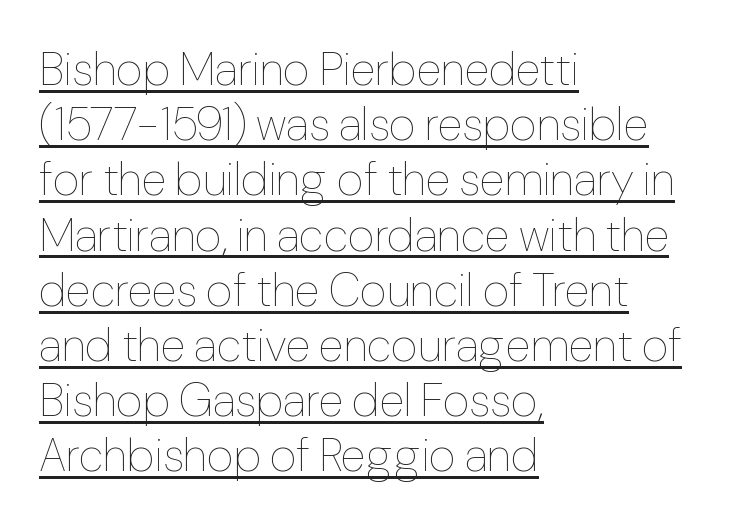
{"italic": "no", "bold": "no", "weight": "thin", "width": "normal", "stroke_contrast": "low", "x_height": "medium", "monospaced": "no", "underline": "yes", "align": "left", "line_spacing_ratio": 1.2, "letter_spacing": "normal", "letter_spacing_em": 0.0, "glyph_px": 46}
